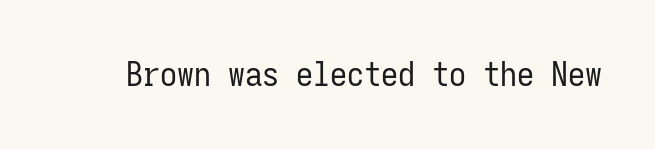
The image shows 34 px regular-weight, condensed sans-serif type, upright, monospaced; set normal letter spacing, not underlined; low stroke contrast and a medium x-height.
